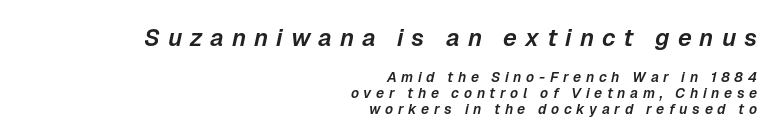
Q: Is the text italic (slanted)? A: Yes, it leans right by about 12 degrees.
Q: Is the text underlined? A: No.
Q: How is the paragraph aligned? A: Right-aligned.
Q: Is the spacing between letters normal or unusually wide? A: Unusually wide.
Q: Is the spacing between lines tight, normal or loose? A: Tight.
Q: Which block of text is set in a larger size, the first (top) or the second (bottom)? A: The first (top) one.
